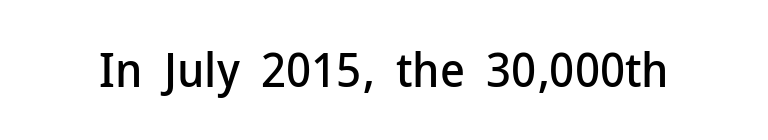
Inter-character spacing is left at the font's built-in metrics. The typography opts for an upright posture over an oblique one. Underline: absent. What kind of face is this? One without serifs — a sans. You could not count columns in this text — the font is proportionally spaced.
